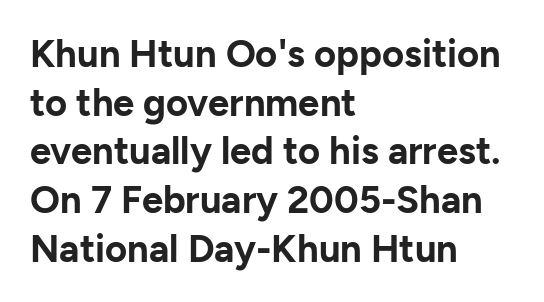
Q: Is the text bold? A: Yes.
Q: Is the text italic (slanted)? A: No, it is upright.
Q: Is the typeface a serif or a sans-serif typeface? A: Sans-serif.
Q: Is the text underlined? A: No.
Q: How is the paragraph aligned? A: Left-aligned.
Q: Is the spacing between letters normal or unusually wide? A: Normal.
Q: Is the spacing between lines tight, normal or loose? A: Normal.
Q: Width (condensed, normal, or wide)? A: Normal.
Q: Stroke contrast? A: Low.
Q: x-height? A: Medium.
Q: Monospaced? A: No.
